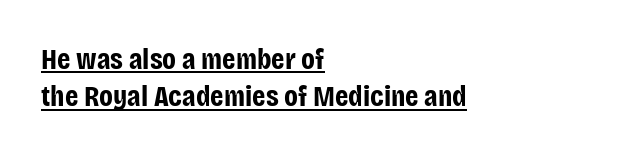
Q: Is the text bold? A: Yes.
Q: Is the text italic (slanted)? A: No, it is upright.
Q: Is the typeface a serif or a sans-serif typeface? A: Sans-serif.
Q: Is the text underlined? A: Yes.
Q: How is the paragraph aligned? A: Left-aligned.
Q: Is the spacing between letters normal or unusually wide? A: Normal.
Q: Is the spacing between lines tight, normal or loose? A: Normal.
Q: Width (condensed, normal, or wide)? A: Condensed.
Q: Stroke contrast? A: Low.
Q: x-height? A: Large.
Q: Monospaced? A: No.
